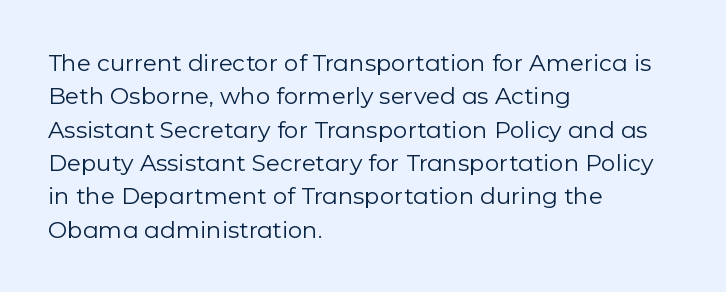
Q: Is the text bold? A: No.
Q: Is the text italic (slanted)? A: No, it is upright.
Q: Is the text underlined? A: No.
Q: How is the paragraph aligned? A: Left-aligned.
Q: Is the spacing between letters normal or unusually wide? A: Normal.
Q: Is the spacing between lines tight, normal or loose? A: Normal.
